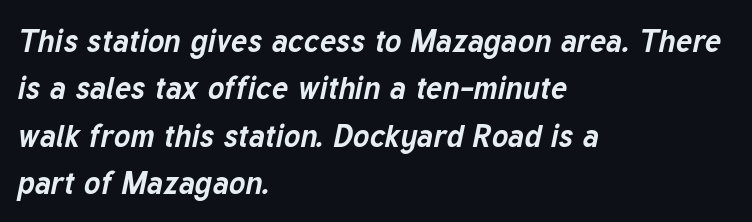
The image shows 31 px bold type, italic (leaning right); set left-aligned, normal line spacing (1.53x), normal letter spacing, not underlined; low stroke contrast and a medium x-height.
